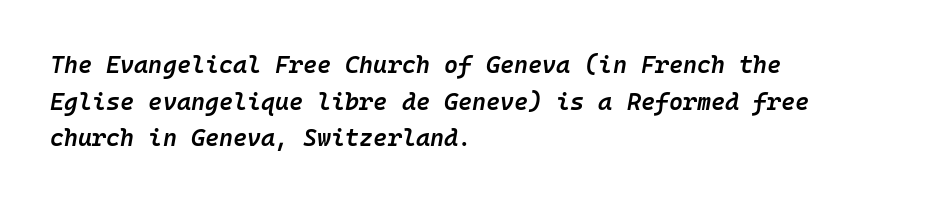
{"italic": "yes", "lean": "right", "slant_degrees": 10, "bold": "semi", "underline": "no", "align": "left", "line_spacing": "normal", "line_spacing_ratio": 1.53, "letter_spacing": "normal", "letter_spacing_em": 0.0, "glyph_px": 24}
